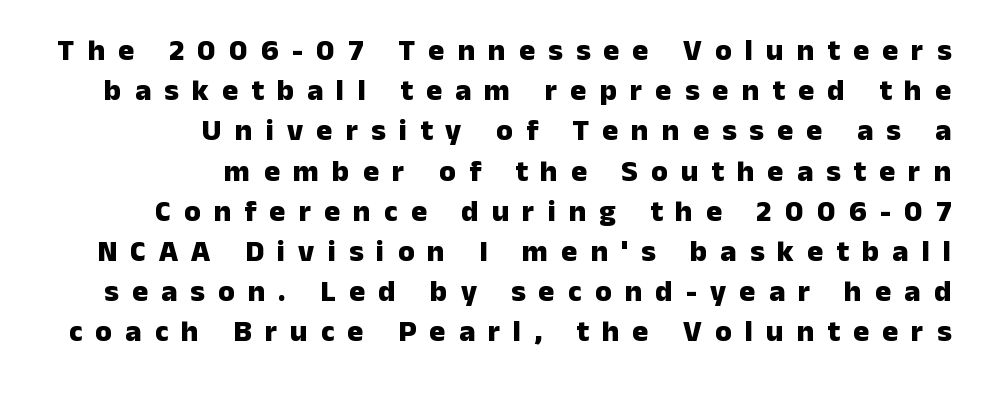
{"serif": "no", "italic": "no", "bold": "yes", "weight": "heavy", "width": "normal", "stroke_contrast": "low", "x_height": "medium", "monospaced": "no", "underline": "no", "align": "right", "line_spacing": "normal", "line_spacing_ratio": 1.34, "letter_spacing": "wide", "letter_spacing_em": 0.44, "glyph_px": 30}
